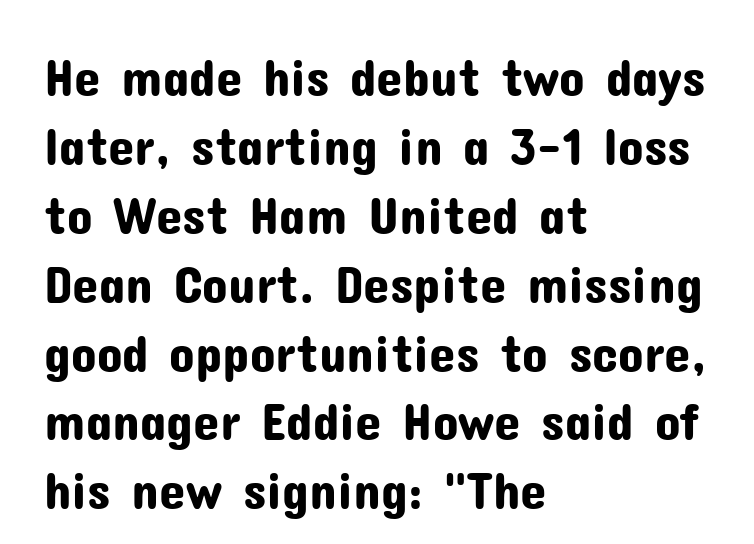
Does the lettering tilt? It doesn't — this is upright. The passage is arranged the way most books set body copy — flush left. Between one letter and the next there's only the usual sliver of space. Does the type have serifs? No, each stem ends abruptly.
